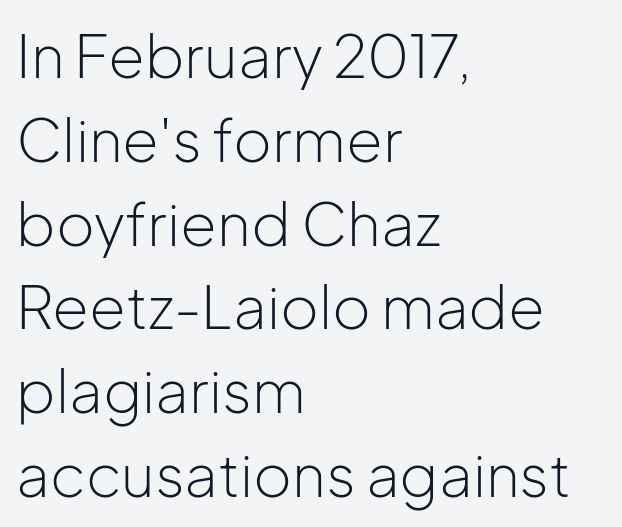
The rendering uses natural spacing where letterforms have individual widths. Beneath every word, the page is bare. This sample keeps an unexceptional amount of space between lines. The designer went with a sans here, leaving each stem footless. A roman cut, with each character standing at attention. The typesetter chose a ragged-right arrangement here.
